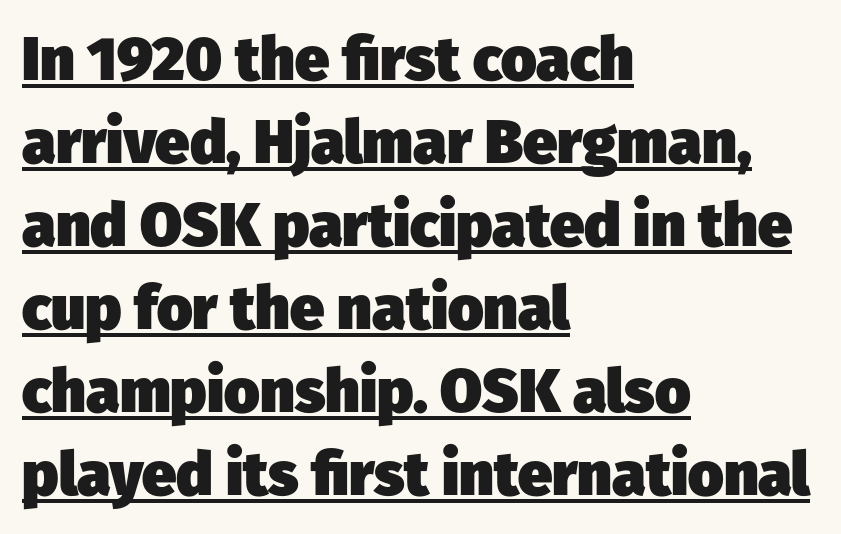
Words appear dense and cohesive because spacing is normal. A student would call this left alignment; a typographer would say flush left, rag right. Quick note: underline on. The rows are spaced the way most documents space them. Examine the stroke ends and you'll find no serifs. As a designer I'd log this as weight 700, bold.
